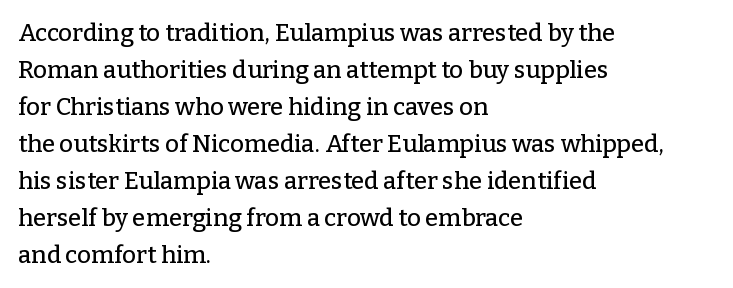
The image shows 24 px text type, upright; set left-aligned, normal line spacing (1.54x), normal letter spacing, not underlined.
